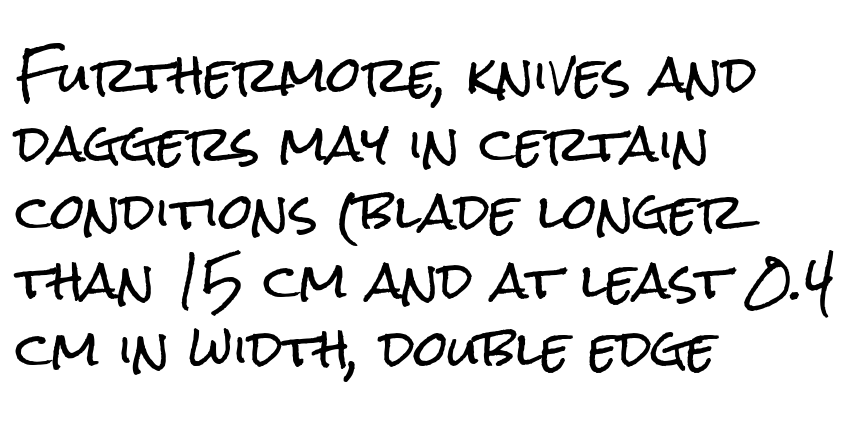
The image shows 49 px condensed sans-serif type, upright; set left-aligned, normal line spacing (1.4x), normal letter spacing, not underlined; low stroke contrast and a medium x-height.
